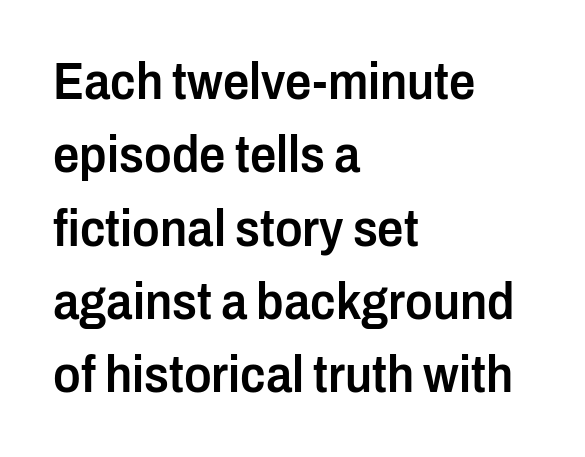
Q: Is the text bold? A: Semi-bold.
Q: Is the text italic (slanted)? A: No, it is upright.
Q: Is the typeface a serif or a sans-serif typeface? A: Sans-serif.
Q: Is the text underlined? A: No.
Q: How is the paragraph aligned? A: Left-aligned.
Q: Is the spacing between letters normal or unusually wide? A: Normal.
Q: Is the spacing between lines tight, normal or loose? A: Normal.
Q: Width (condensed, normal, or wide)? A: Condensed.
Q: Stroke contrast? A: Low.
Q: x-height? A: Medium.
Q: Monospaced? A: No.
